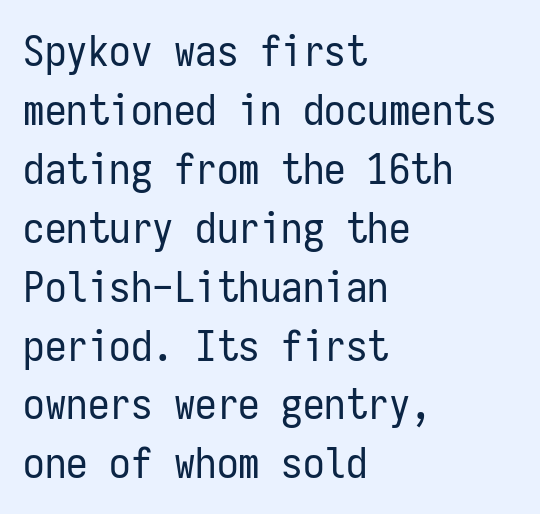
{"serif": "no", "italic": "no", "bold": "no", "weight": "regular", "width": "condensed", "stroke_contrast": "low", "x_height": "medium", "monospaced": "yes", "underline": "no", "align": "left", "line_spacing": "normal", "line_spacing_ratio": 1.37, "letter_spacing": "normal", "letter_spacing_em": 0.0, "glyph_px": 43}
